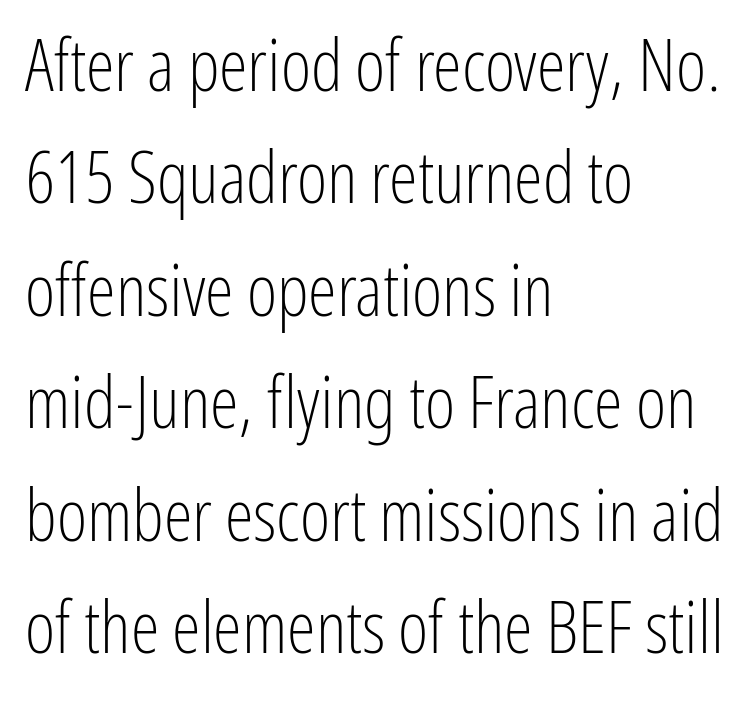
{"serif": "no", "italic": "no", "bold": "no", "weight": "light", "width": "condensed", "stroke_contrast": "low", "x_height": "medium", "monospaced": "no", "underline": "no", "align": "left", "line_spacing": "normal", "line_spacing_ratio": 1.54, "letter_spacing": "normal", "letter_spacing_em": 0.0, "glyph_px": 73}
